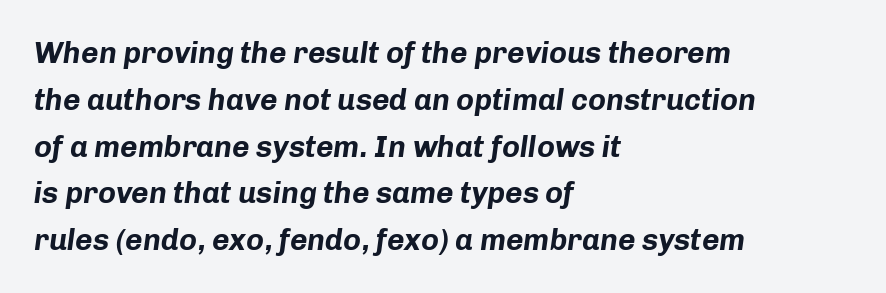
Q: Is the text bold? A: Yes.
Q: Is the text italic (slanted)? A: Yes, it leans right by about 8 degrees.
Q: Is the text underlined? A: No.
Q: How is the paragraph aligned? A: Left-aligned.
Q: Is the spacing between letters normal or unusually wide? A: Normal.
Q: Is the spacing between lines tight, normal or loose? A: Normal.
Q: Width (condensed, normal, or wide)? A: Normal.
Q: Stroke contrast? A: Low.
Q: x-height? A: Medium.
Q: Monospaced? A: No.
